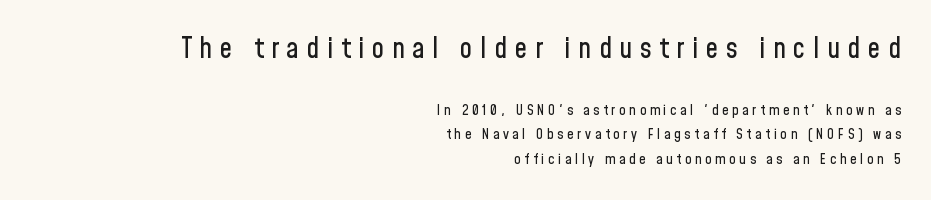
Do the characters align in a grid? No, the font is proportional. Posture: vertical. You could only call the tracking loose — the letters float apart. Clear beneath every line of the passage.
